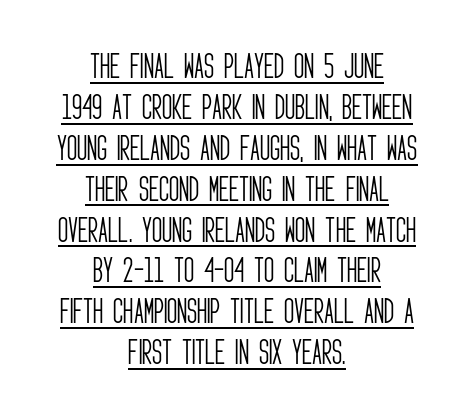
Q: Is the text bold? A: No.
Q: Is the text italic (slanted)? A: No, it is upright.
Q: Is the typeface a serif or a sans-serif typeface? A: Sans-serif.
Q: Is the text underlined? A: Yes.
Q: How is the paragraph aligned? A: Centered.
Q: Is the spacing between letters normal or unusually wide? A: Normal.
Q: Is the spacing between lines tight, normal or loose? A: Normal.
Q: Width (condensed, normal, or wide)? A: Condensed.
Q: Stroke contrast? A: Low.
Q: x-height? A: Large.
Q: Monospaced? A: No.
